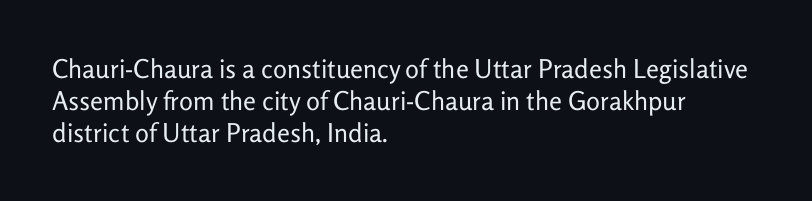
The image shows 26 px text type, upright; set left-aligned, line spacing 1.23x, normal letter spacing, not underlined.
